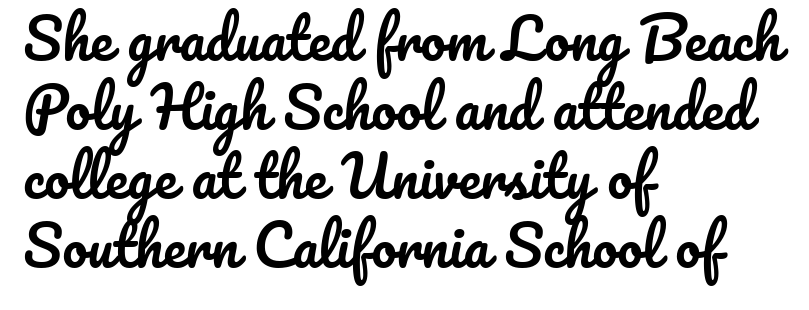
The image shows 56 px text type; set left-aligned, line spacing 1.23x, normal letter spacing, not underlined; low stroke contrast and a small x-height.
